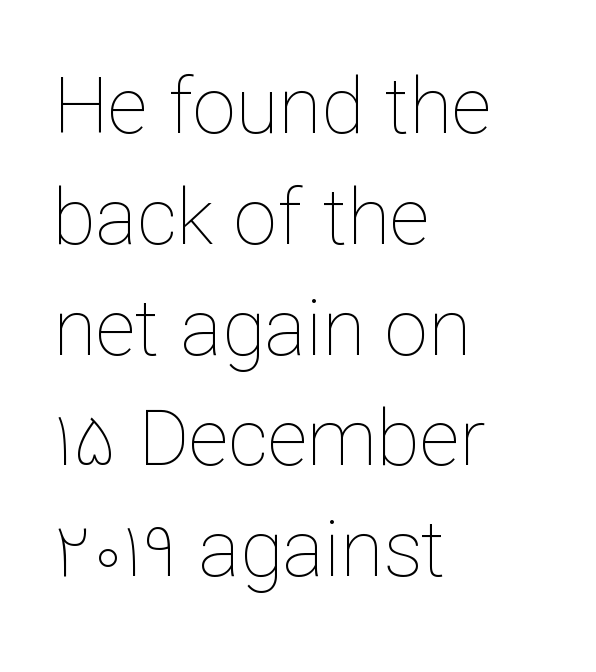
The image shows 78 px thin type, upright; set left-aligned, normal line spacing (1.42x), normal letter spacing, not underlined; low stroke contrast and a medium x-height.
